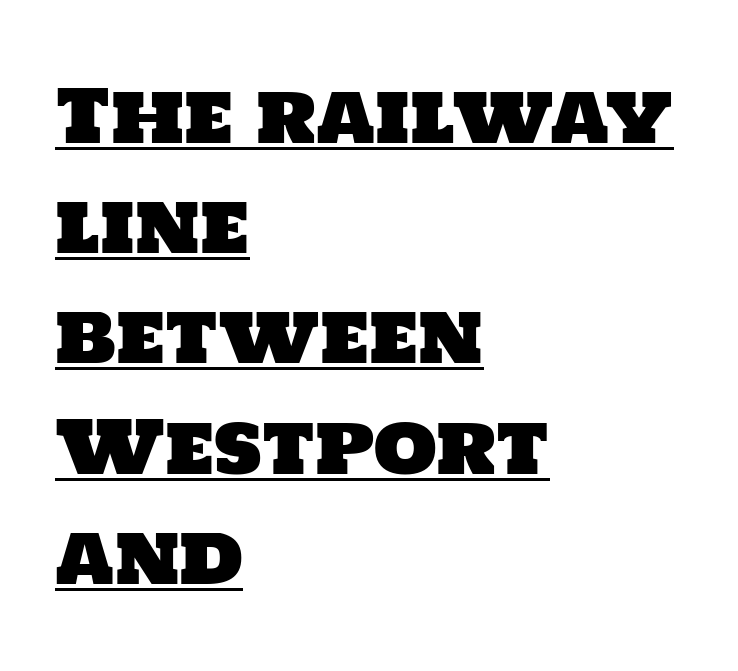
The image shows 73 px sans-serif type; set left-aligned, normal line spacing (1.51x), normal letter spacing, underlined; low stroke contrast and a large x-height.
